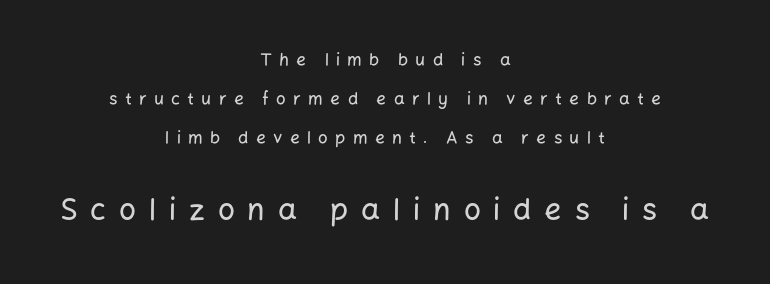
Q: Is the text italic (slanted)? A: No, it is upright.
Q: Is the typeface a serif or a sans-serif typeface? A: Sans-serif.
Q: Is the text underlined? A: No.
Q: How is the paragraph aligned? A: Centered.
Q: Is the spacing between letters normal or unusually wide? A: Unusually wide.
Q: Is the spacing between lines tight, normal or loose? A: Loose.
Q: Which block of text is set in a larger size, the first (top) or the second (bottom)? A: The second (bottom) one.
Q: Width (condensed, normal, or wide)? A: Normal.
Q: Stroke contrast? A: Low.
Q: x-height? A: Medium.
Q: Monospaced? A: No.
